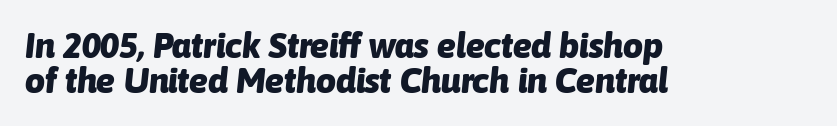
Character widths vary here, with narrow letters taking less room than wide ones. The area under the type is left untouched. The strokes are fattened all the way to bold. Where is the straight margin? On the left. This sample uses an oblique cut, with every glyph tilted off the vertical.
